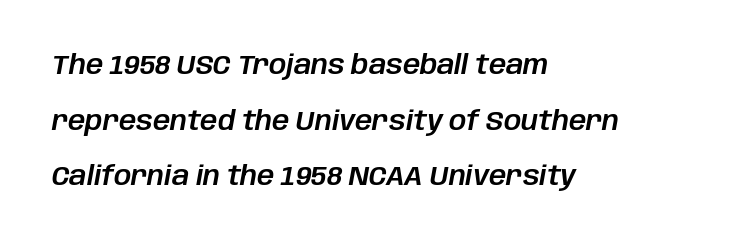
The image shows 27 px text type, italic (leaning right); set left-aligned, loose line spacing (2.06x), normal letter spacing, not underlined.
